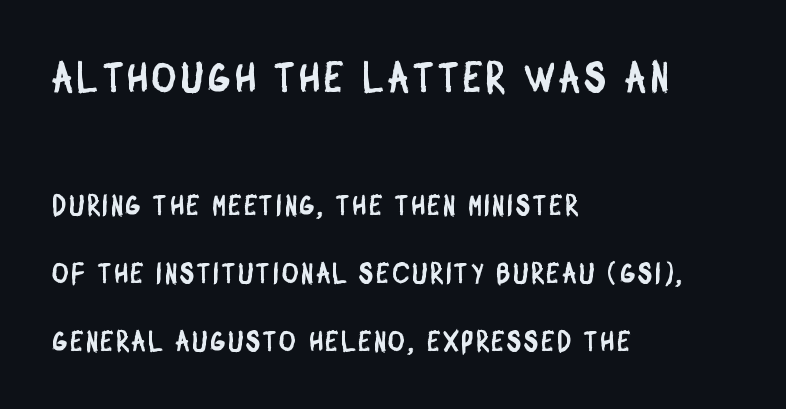
Q: Is the typeface a serif or a sans-serif typeface? A: Sans-serif.
Q: Is the text underlined? A: No.
Q: How is the paragraph aligned? A: Left-aligned.
Q: Is the spacing between lines tight, normal or loose? A: Loose.
Q: Which block of text is set in a larger size, the first (top) or the second (bottom)? A: The first (top) one.
Q: Width (condensed, normal, or wide)? A: Condensed.
Q: Stroke contrast? A: Low.
Q: x-height? A: Large.
Q: Monospaced? A: No.
